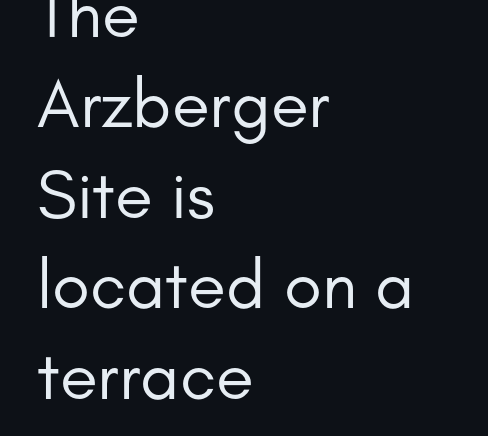
The image shows 69 px regular-weight sans-serif type, upright; set left-aligned, normal line spacing (1.31x), normal letter spacing, not underlined; low stroke contrast and a small x-height.
